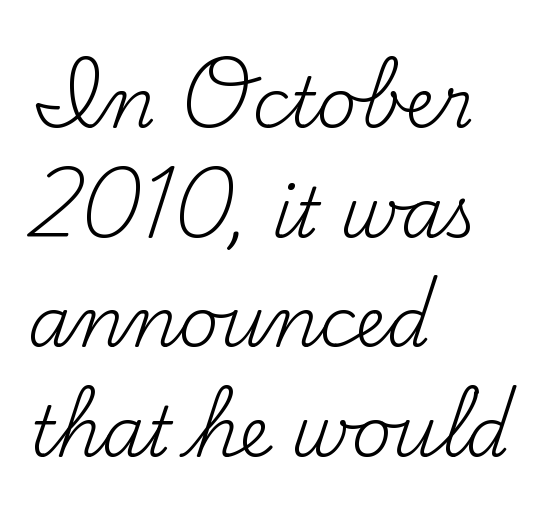
A light-to-regular cut is what we see here. What's the leading like? Ordinary, nothing unusual. Short note: letters normally spaced. Type style note: has serifs.
